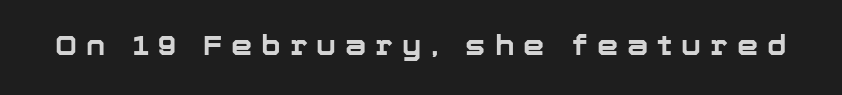
Every character sits straight up, as roman type does. Weight check: bold — yes, fully. Check under the words: just untouched page. The rendering inserts visible extra space after every character.
